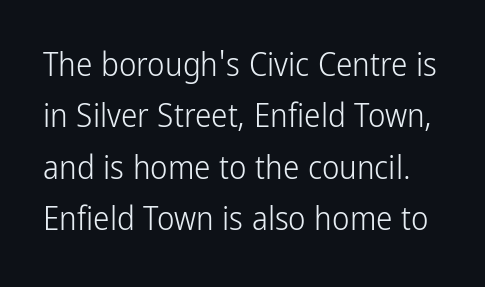
The image shows 33 px light, condensed sans-serif type, upright; set normal line spacing (1.56x), normal letter spacing, not underlined; low stroke contrast and a medium x-height.
